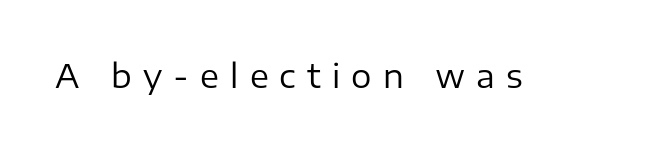
The image shows 32 px regular-weight sans-serif type, upright; set unusually wide letter spacing (+0.35 em), not underlined; low stroke contrast and a medium x-height.
